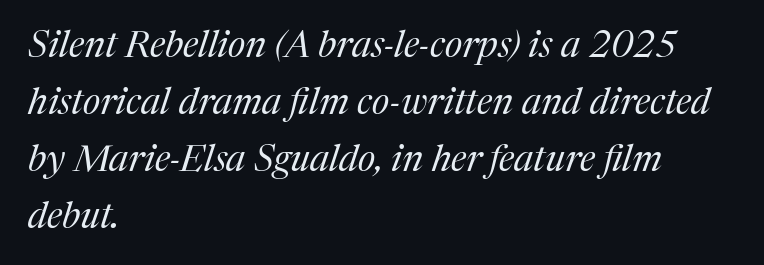
The paragraph shown leans on its left margin. The letters look calm and open, with moderate or lighter stems. Notice how descenders clear the ascenders below comfortably — that's standard leading. Italic? Definitely — the glyphs are oblique. The face used here is seriffed, in the tradition of book romans.
